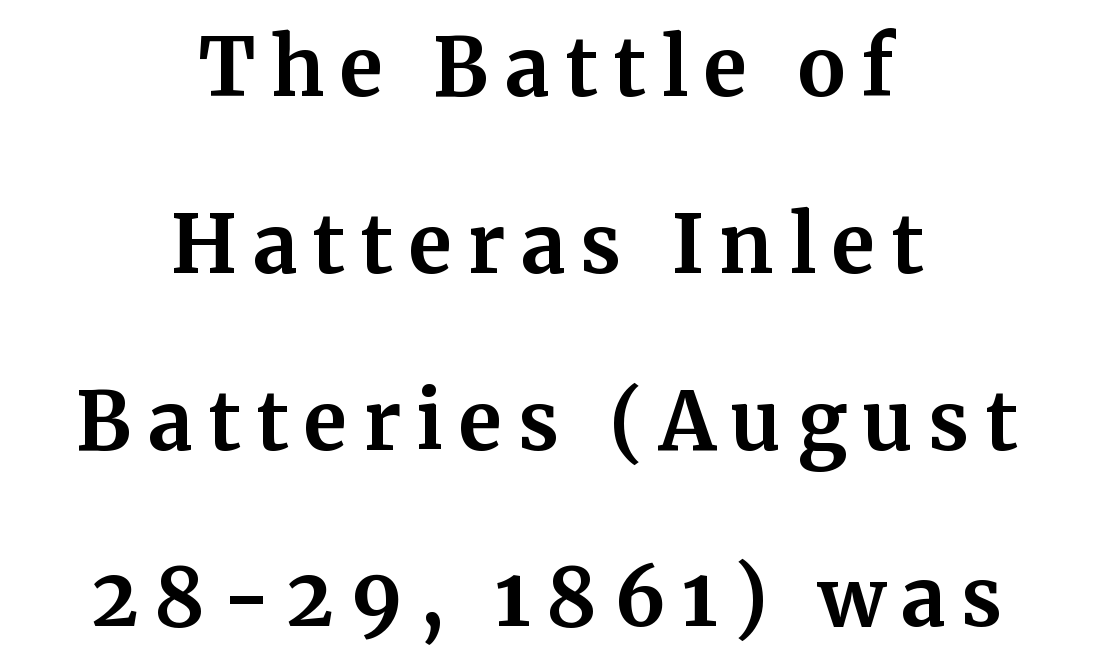
Are there feet on the stems? There are — it's a serif. Each letter keeps its own natural width here, so spacing adapts to shape. A bare baseline throughout the passage. Honestly, the rows look like they've been pulled way apart. Summary of weight: heavy, a full bold. The type sits square on the baseline with zero lean.
